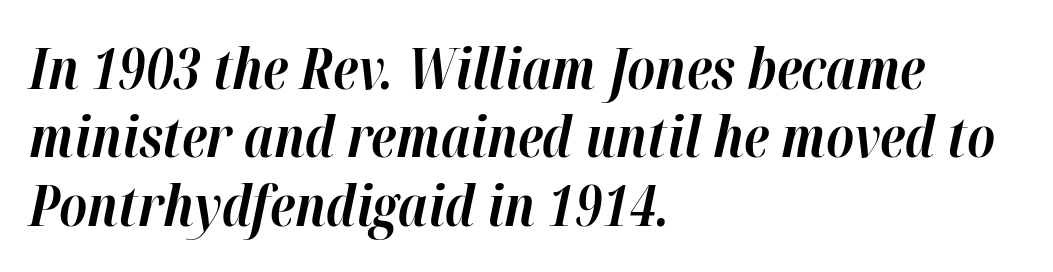
The image shows 56 px bold type, italic (leaning right); set left-aligned, line spacing 1.22x, normal letter spacing, not underlined; high stroke contrast and a medium x-height.
